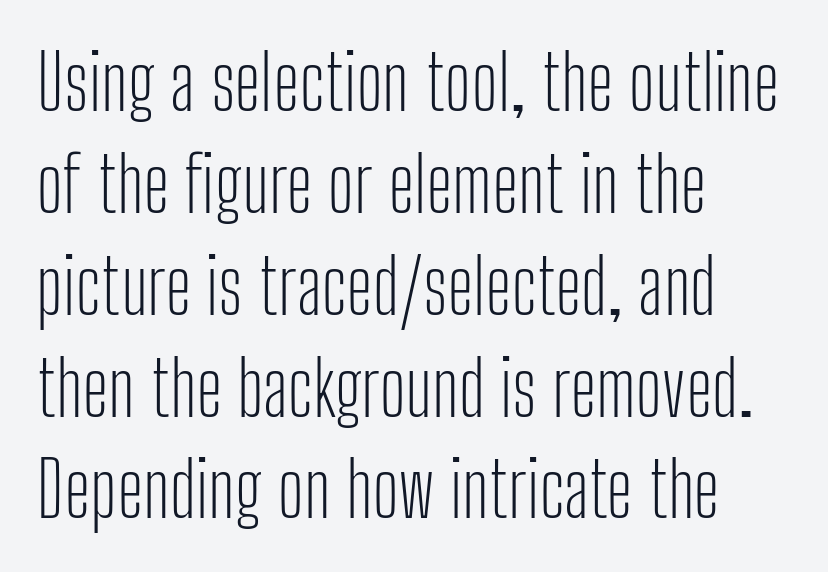
Q: Is the text bold? A: No.
Q: Is the text italic (slanted)? A: No, it is upright.
Q: Is the typeface a serif or a sans-serif typeface? A: Sans-serif.
Q: Is the text underlined? A: No.
Q: How is the paragraph aligned? A: Left-aligned.
Q: Is the spacing between letters normal or unusually wide? A: Normal.
Q: Is the spacing between lines tight, normal or loose? A: Normal.
Q: Width (condensed, normal, or wide)? A: Condensed.
Q: Stroke contrast? A: Low.
Q: x-height? A: Medium.
Q: Monospaced? A: No.
